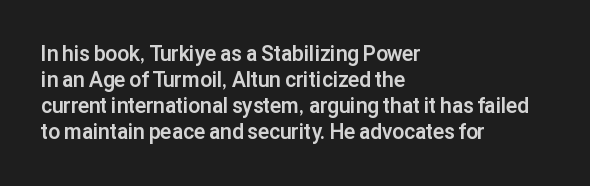
Q: Is the text bold? A: Yes.
Q: Is the text italic (slanted)? A: No, it is upright.
Q: Is the text underlined? A: No.
Q: How is the paragraph aligned? A: Left-aligned.
Q: Is the spacing between letters normal or unusually wide? A: Normal.
